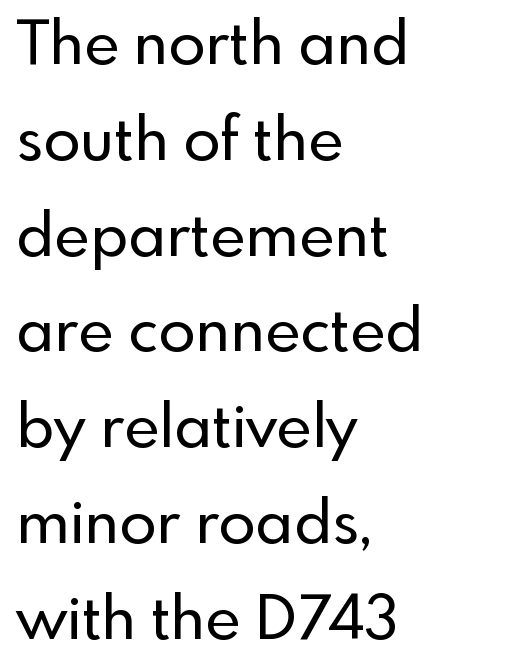
The passage shown is not underscored anywhere. Does the copy run flush right? No — it runs flush left. The leading is moderate, giving the passage an even texture. Spacing between characters is what you'd get straight out of the box. Vertical strokes here are truly vertical. Nope, no serifs anywhere on these letters.
